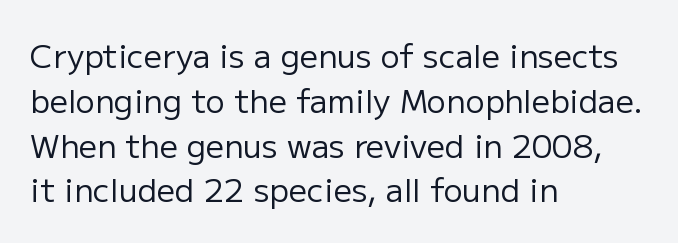
Q: Is the text bold? A: No.
Q: Is the text italic (slanted)? A: No, it is upright.
Q: Is the typeface a serif or a sans-serif typeface? A: Sans-serif.
Q: Is the text underlined? A: No.
Q: How is the paragraph aligned? A: Left-aligned.
Q: Is the spacing between letters normal or unusually wide? A: Normal.
Q: Is the spacing between lines tight, normal or loose? A: Normal.
Q: Width (condensed, normal, or wide)? A: Normal.
Q: Stroke contrast? A: Low.
Q: x-height? A: Medium.
Q: Monospaced? A: No.
